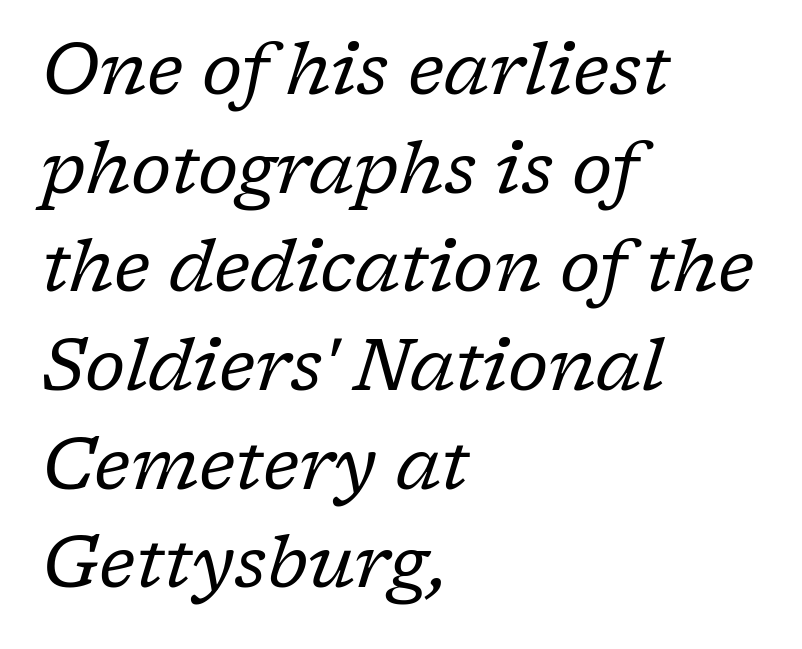
{"serif": "yes", "italic": "yes", "lean": "right", "slant_degrees": 17, "bold": "no", "weight": "regular", "width": "normal", "stroke_contrast": "low", "x_height": "medium", "monospaced": "no", "underline": "no", "align": "left", "line_spacing": "normal", "line_spacing_ratio": 1.37, "letter_spacing": "normal", "letter_spacing_em": 0.0, "glyph_px": 72}
